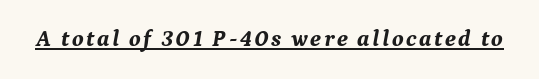
{"italic": "yes", "lean": "right", "slant_degrees": 9, "bold": "yes", "underline": "yes", "glyph_px": 23}
